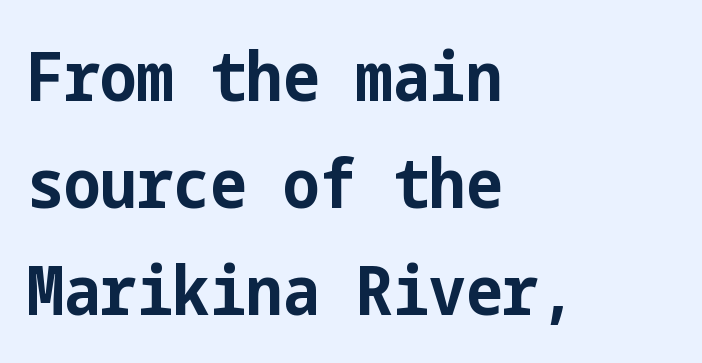
Nothing unusual about the tracking: characters are spaced as the font intends. Notice how the passage keeps a crisp vertical edge on the left only. The letters stand straight up with perfectly vertical stems. Thick stems and heavy bowls — unmistakably bold. Whoever set this chose a conventional vertical rhythm. Clear beneath every line of the passage.
